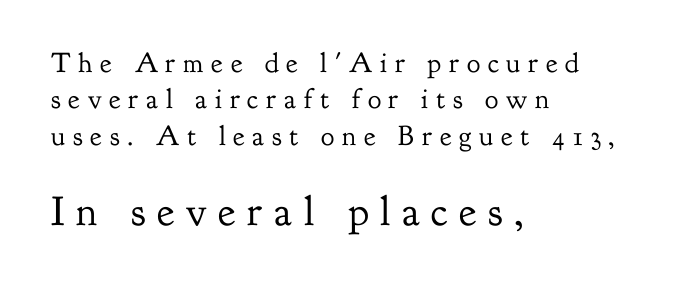
The image shows 42 px regular-weight serif type, upright; set left-aligned, normal line spacing (1.3x), unusually wide letter spacing (+0.28 em), not underlined; the second (bottom) block is 1.5x larger; low stroke contrast and a small x-height.
